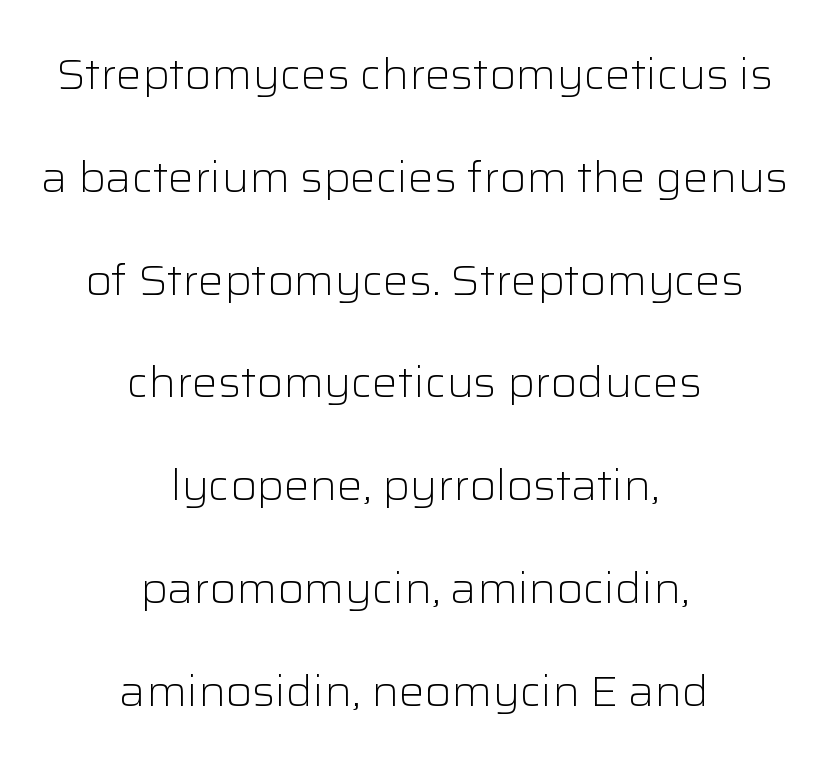
This rendering employs a face without finishing strokes, i.e., a sans-serif. Is there much room between lines? Yes — plenty of vertical air separates them. Is this a fixed-width face? No — the glyphs have proportional, varying widths. Is the type heavy? It reads as light-to-regular instead. Quick note: underline off. Words appear dense and cohesive because spacing is normal.
